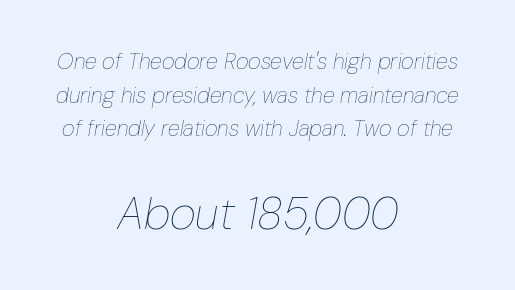
Q: Is the text bold? A: No.
Q: Is the text italic (slanted)? A: Yes, it leans right by about 10 degrees.
Q: Is the text underlined? A: No.
Q: How is the paragraph aligned? A: Centered.
Q: Is the spacing between letters normal or unusually wide? A: Normal.
Q: Is the spacing between lines tight, normal or loose? A: Normal.
Q: Which block of text is set in a larger size, the first (top) or the second (bottom)? A: The second (bottom) one.
Q: Width (condensed, normal, or wide)? A: Condensed.
Q: Stroke contrast? A: Low.
Q: x-height? A: Medium.
Q: Monospaced? A: No.
